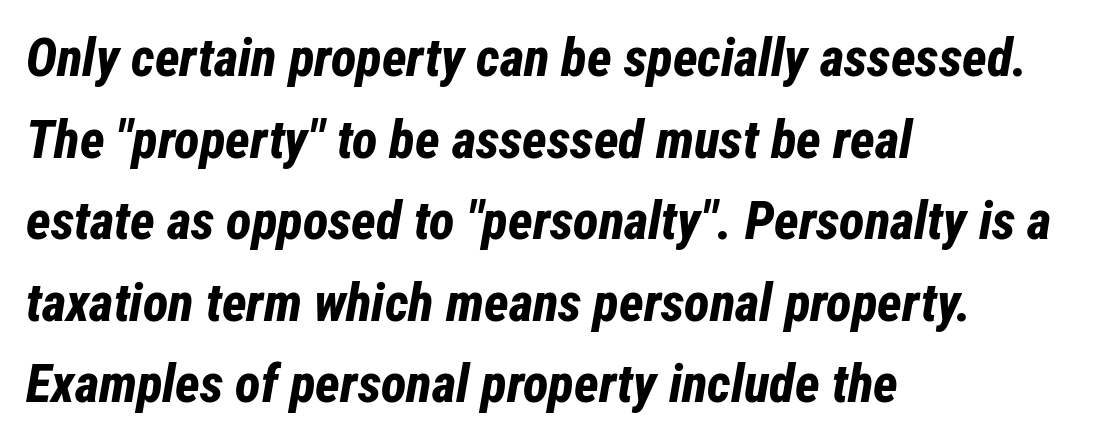
The strip under each line holds only bare page. Honestly, the letter spacing is just normal — you wouldn't notice it. Compared with typical paragraphs, the rows here are spaced about the same. Typesetter's note: full bold, strokes at maximum text heaviness.
